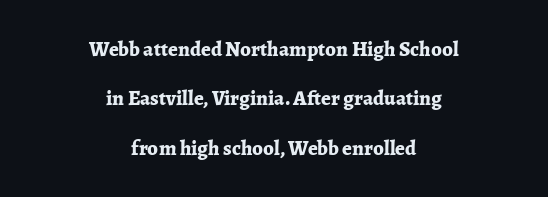
{"italic": "no", "bold": "yes", "underline": "no", "align": "center", "line_spacing": "loose", "line_spacing_ratio": 2.35, "letter_spacing": "normal", "letter_spacing_em": 0.0, "glyph_px": 21}
